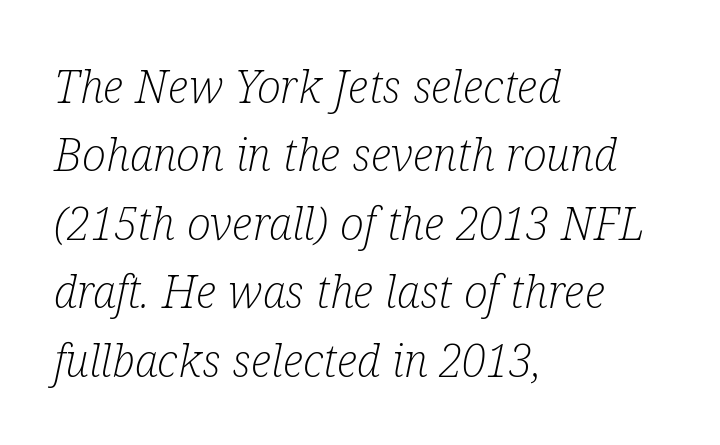
The image shows 45 px light, condensed serif type, italic (leaning right); set left-aligned, normal line spacing (1.52x), normal letter spacing, not underlined; low stroke contrast and a medium x-height.
